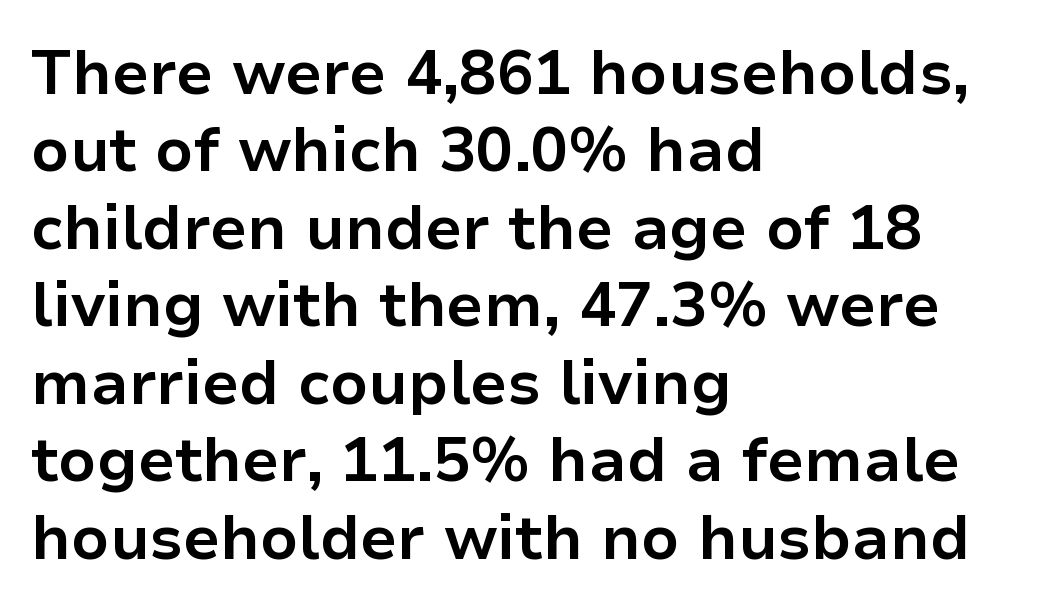
Each letter keeps its own natural width here, so spacing adapts to shape. Reading down the block, your eye returns to a fixed left position each line. This sample uses an upright cut, with every glyph sitting square on the baseline. Its strokes are broad and dark, the hallmark of bold type.
